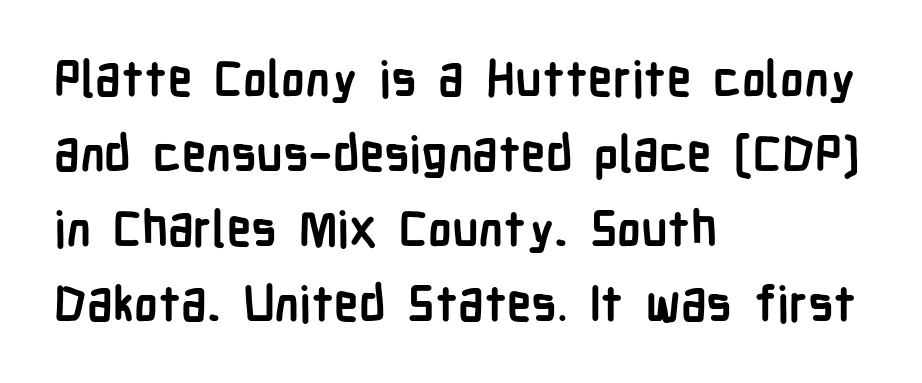
{"serif": "no", "italic": "no", "bold": "yes", "weight": "semibold", "width": "condensed", "stroke_contrast": "low", "x_height": "medium", "monospaced": "no", "underline": "no", "align": "left", "line_spacing": "normal", "line_spacing_ratio": 1.53, "letter_spacing": "normal", "letter_spacing_em": 0.0, "glyph_px": 49}
